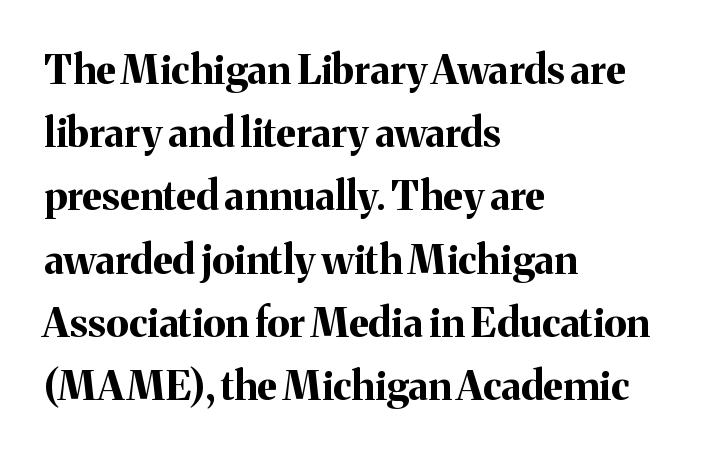
Q: Is the text bold? A: Yes.
Q: Is the text italic (slanted)? A: No, it is upright.
Q: Is the typeface a serif or a sans-serif typeface? A: Serif.
Q: Is the text underlined? A: No.
Q: How is the paragraph aligned? A: Left-aligned.
Q: Is the spacing between letters normal or unusually wide? A: Normal.
Q: Is the spacing between lines tight, normal or loose? A: Normal.
Q: Width (condensed, normal, or wide)? A: Normal.
Q: Stroke contrast? A: Medium.
Q: x-height? A: Medium.
Q: Monospaced? A: No.
